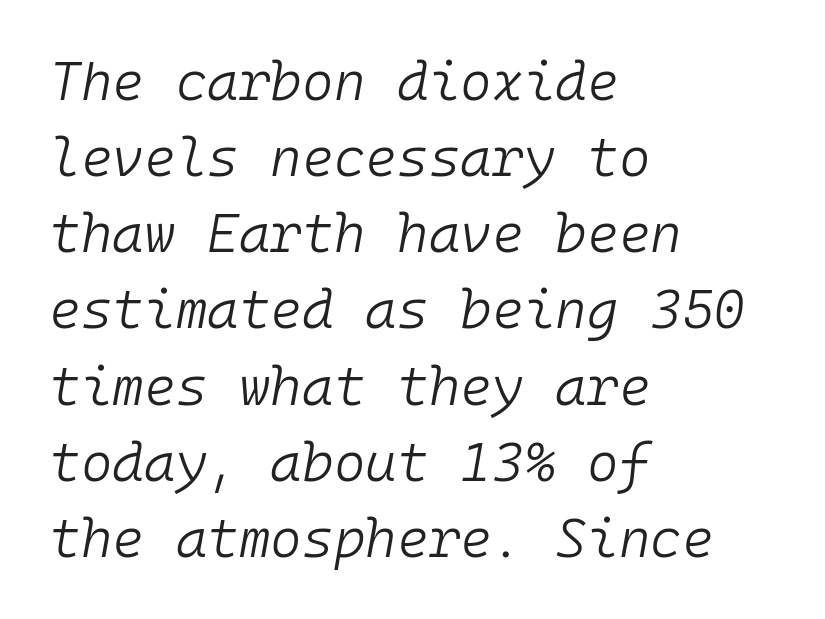
Q: Is the text bold? A: No.
Q: Is the text italic (slanted)? A: Yes, it leans right by about 10 degrees.
Q: Is the text underlined? A: No.
Q: How is the paragraph aligned? A: Left-aligned.
Q: Is the spacing between letters normal or unusually wide? A: Normal.
Q: Is the spacing between lines tight, normal or loose? A: Normal.
Q: Width (condensed, normal, or wide)? A: Normal.
Q: Stroke contrast? A: Low.
Q: x-height? A: Medium.
Q: Monospaced? A: Yes.
